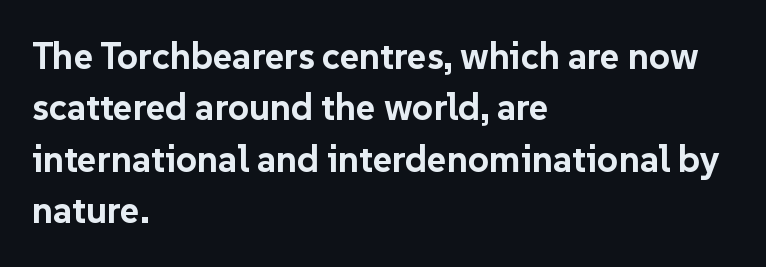
Q: Is the text bold? A: Yes.
Q: Is the text italic (slanted)? A: No, it is upright.
Q: Is the typeface a serif or a sans-serif typeface? A: Sans-serif.
Q: Is the text underlined? A: No.
Q: How is the paragraph aligned? A: Left-aligned.
Q: Is the spacing between letters normal or unusually wide? A: Normal.
Q: Is the spacing between lines tight, normal or loose? A: Normal.
Q: Width (condensed, normal, or wide)? A: Normal.
Q: Stroke contrast? A: Low.
Q: x-height? A: Medium.
Q: Monospaced? A: No.
